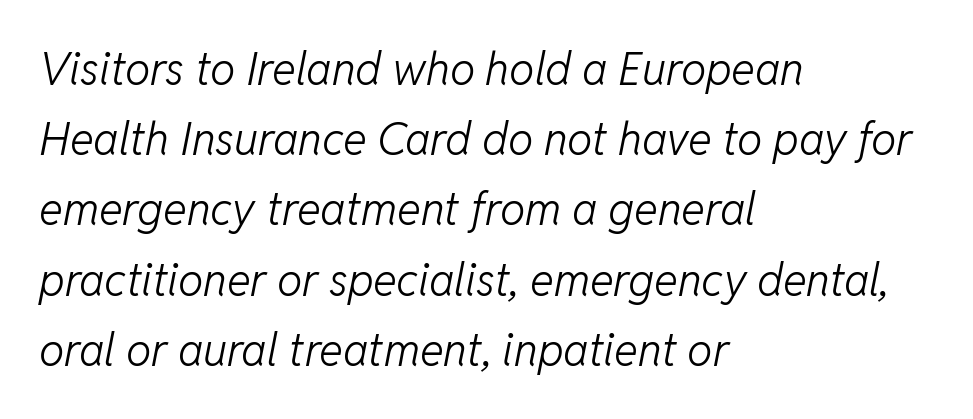
{"italic": "yes", "lean": "right", "slant_degrees": 11, "bold": "no", "weight": "light", "width": "normal", "stroke_contrast": "low", "x_height": "medium", "monospaced": "no", "underline": "no", "align": "left", "line_spacing": "normal", "line_spacing_ratio": 1.56, "letter_spacing": "normal", "letter_spacing_em": 0.0, "glyph_px": 45}
